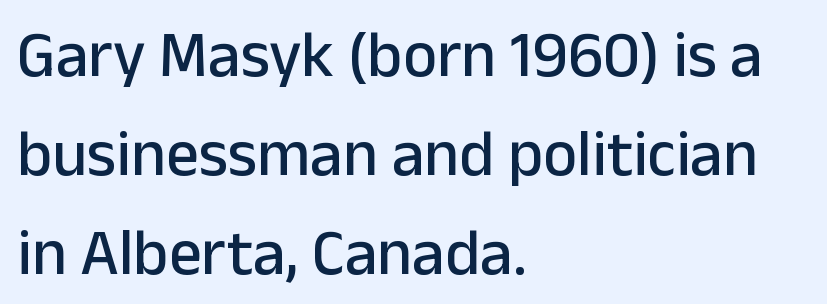
The image shows 65 px sans-serif type, upright; set left-aligned, normal line spacing (1.52x), normal letter spacing, not underlined; low stroke contrast and a medium x-height.
